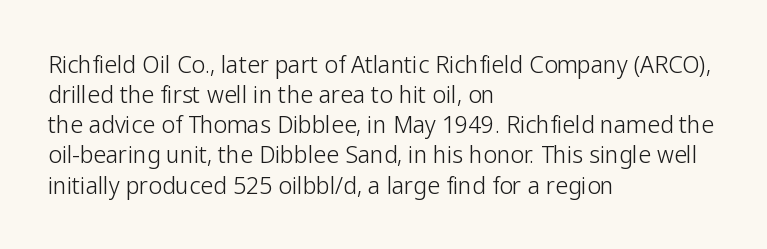
Q: Is the text bold? A: No.
Q: Is the text italic (slanted)? A: No, it is upright.
Q: Is the text underlined? A: No.
Q: How is the paragraph aligned? A: Left-aligned.
Q: Is the spacing between letters normal or unusually wide? A: Normal.
Q: Is the spacing between lines tight, normal or loose? A: Normal.
